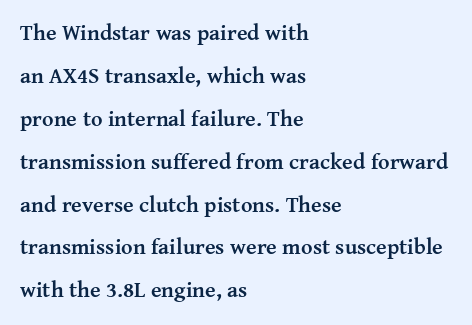
Strong, thick strokes mark this as bold type. No extra tracking has been applied to these lines. Posture: upright roman. Line spacing here is loose. Leftover space on each line is placed entirely after the last word.
